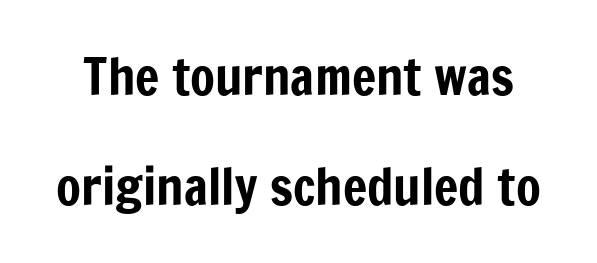
The image shows 51 px condensed sans-serif type, upright; set loose line spacing (2.16x), normal letter spacing, not underlined; low stroke contrast and a medium x-height.
